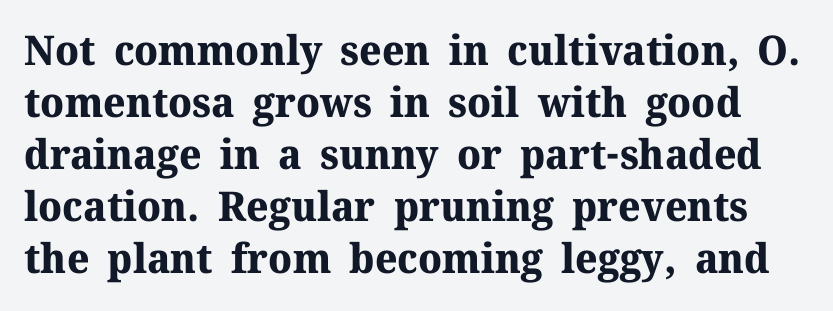
Think of a printed novel: that variable character pitch is what you see here. The block of text has a typical density, with ordinary space between rows. To sum up the face: it has serifs. On the weight axis this lands at bold, roughly 700. The zone under the glyphs is completely vacant. The specimen reads as upright at a glance.
